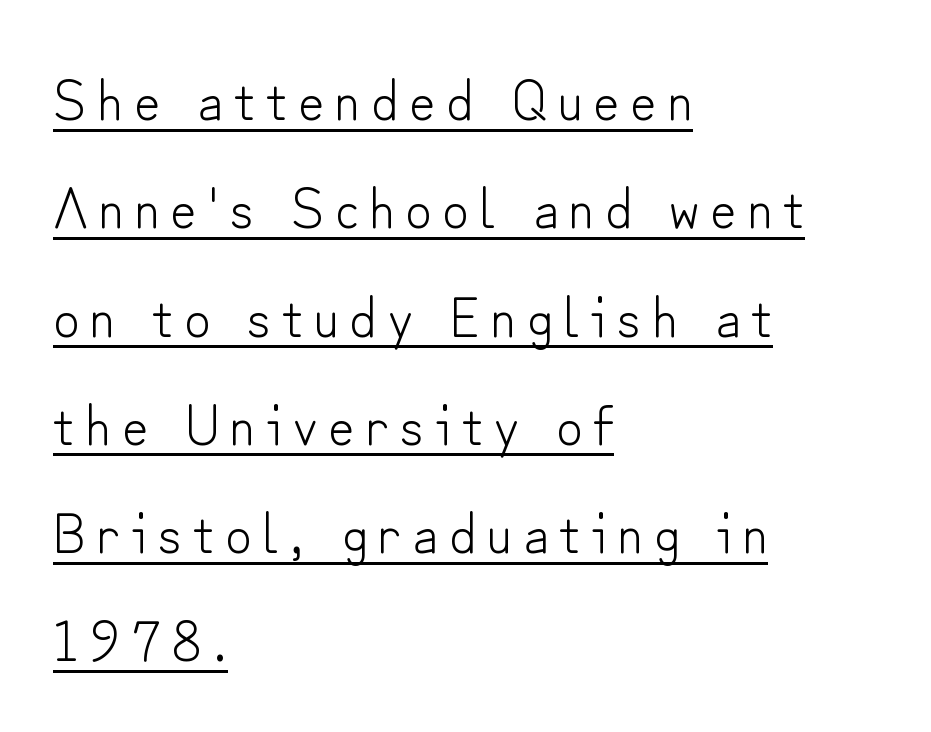
Airy leading. Think of a printed novel: that variable character pitch is what you see here. The rendered words wear a rule along their underside. I'd call this a sans setting — the letters go barefoot. Heft: none added — not bold.
